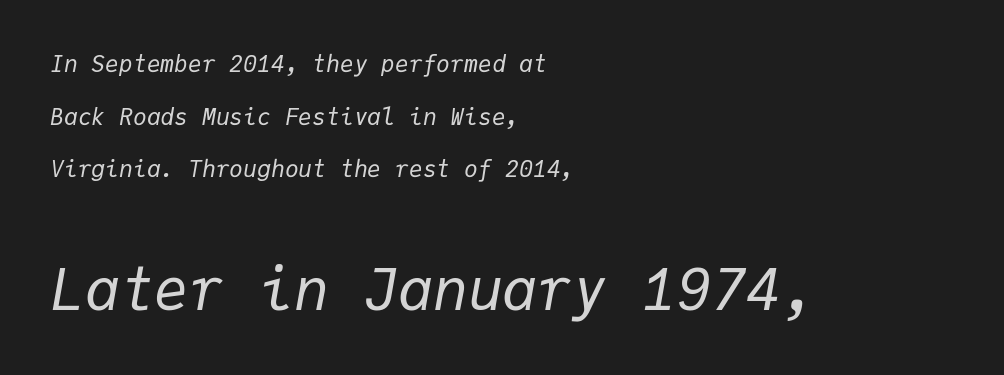
Q: Is the text bold? A: No.
Q: Is the text italic (slanted)? A: Yes, it leans right by about 9 degrees.
Q: Is the text underlined? A: No.
Q: How is the paragraph aligned? A: Left-aligned.
Q: Is the spacing between letters normal or unusually wide? A: Normal.
Q: Is the spacing between lines tight, normal or loose? A: Loose.
Q: Which block of text is set in a larger size, the first (top) or the second (bottom)? A: The second (bottom) one.
Q: Width (condensed, normal, or wide)? A: Normal.
Q: Stroke contrast? A: Low.
Q: x-height? A: Medium.
Q: Monospaced? A: Yes.
